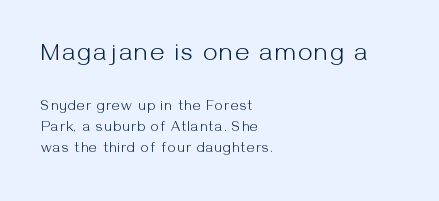
Q: Is the text bold? A: No.
Q: Is the text italic (slanted)? A: No, it is upright.
Q: Is the text underlined? A: No.
Q: How is the paragraph aligned? A: Left-aligned.
Q: Is the spacing between lines tight, normal or loose? A: Normal.
Q: Which block of text is set in a larger size, the first (top) or the second (bottom)? A: The first (top) one.
